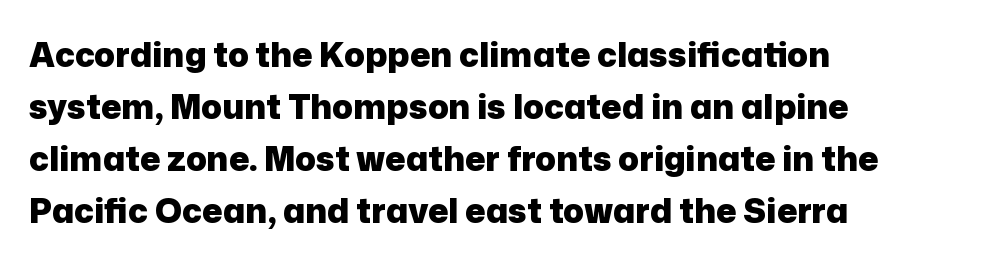
{"serif": "no", "italic": "no", "bold": "yes", "weight": "heavy", "width": "normal", "stroke_contrast": "low", "x_height": "medium", "monospaced": "no", "underline": "no", "align": "left", "line_spacing": "normal", "line_spacing_ratio": 1.53, "letter_spacing": "normal", "letter_spacing_em": 0.0, "glyph_px": 34}
